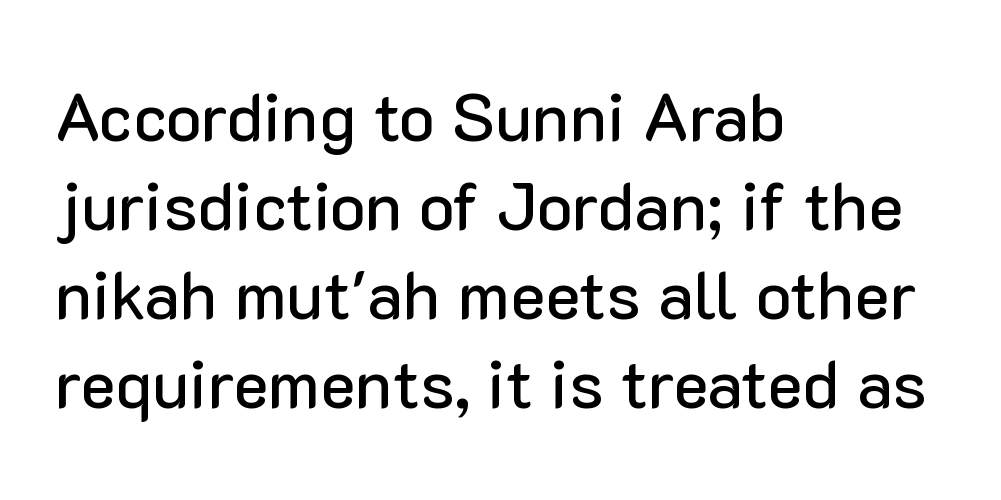
Q: Is the text italic (slanted)? A: No, it is upright.
Q: Is the typeface a serif or a sans-serif typeface? A: Sans-serif.
Q: Is the text underlined? A: No.
Q: How is the paragraph aligned? A: Left-aligned.
Q: Is the spacing between letters normal or unusually wide? A: Normal.
Q: Is the spacing between lines tight, normal or loose? A: Normal.
Q: Width (condensed, normal, or wide)? A: Normal.
Q: Stroke contrast? A: Low.
Q: x-height? A: Medium.
Q: Monospaced? A: No.
